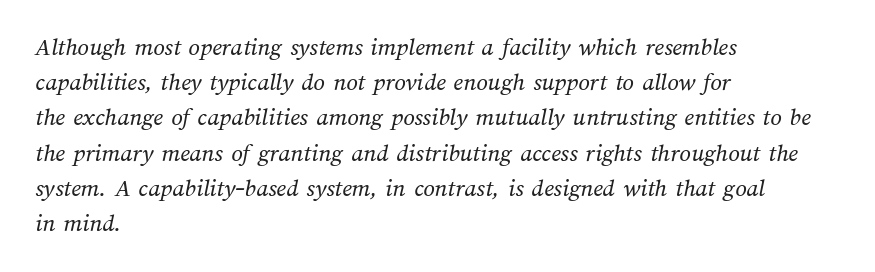
Q: Is the text bold? A: No.
Q: Is the text underlined? A: No.
Q: How is the paragraph aligned? A: Left-aligned.
Q: Is the spacing between letters normal or unusually wide? A: Normal.
Q: Is the spacing between lines tight, normal or loose? A: Normal.
